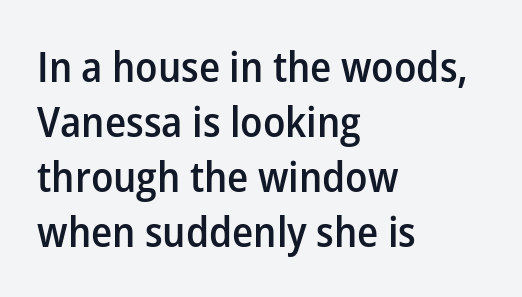
{"serif": "no", "italic": "no", "bold": "semi", "weight": "semibold", "width": "normal", "stroke_contrast": "low", "x_height": "medium", "monospaced": "no", "underline": "no", "align": "left", "line_spacing": "normal", "line_spacing_ratio": 1.31, "letter_spacing": "normal", "letter_spacing_em": 0.0, "glyph_px": 42}
